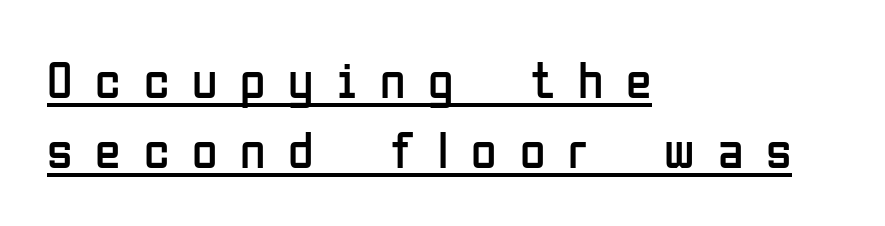
Q: Is the text bold? A: No.
Q: Is the text italic (slanted)? A: No, it is upright.
Q: Is the typeface a serif or a sans-serif typeface? A: Sans-serif.
Q: Is the text underlined? A: Yes.
Q: How is the paragraph aligned? A: Left-aligned.
Q: Is the spacing between letters normal or unusually wide? A: Unusually wide.
Q: Is the spacing between lines tight, normal or loose? A: Normal.
Q: Width (condensed, normal, or wide)? A: Condensed.
Q: Stroke contrast? A: Low.
Q: x-height? A: Medium.
Q: Monospaced? A: No.
